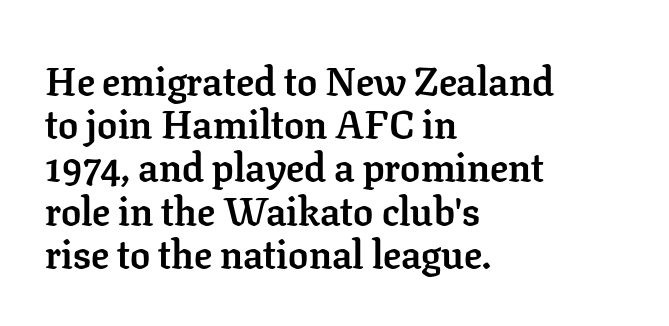
The image shows 40 px semibold serif type, upright; set left-aligned, tight line spacing (1.08x), normal letter spacing, not underlined; low stroke contrast and a medium x-height.
